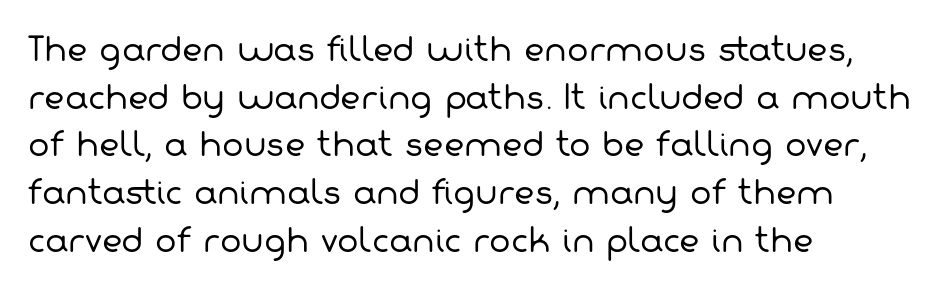
Q: Is the text bold? A: No.
Q: Is the typeface a serif or a sans-serif typeface? A: Sans-serif.
Q: Is the text underlined? A: No.
Q: How is the paragraph aligned? A: Left-aligned.
Q: Is the spacing between letters normal or unusually wide? A: Normal.
Q: Is the spacing between lines tight, normal or loose? A: Normal.
Q: Width (condensed, normal, or wide)? A: Normal.
Q: Stroke contrast? A: Low.
Q: x-height? A: Medium.
Q: Monospaced? A: No.
